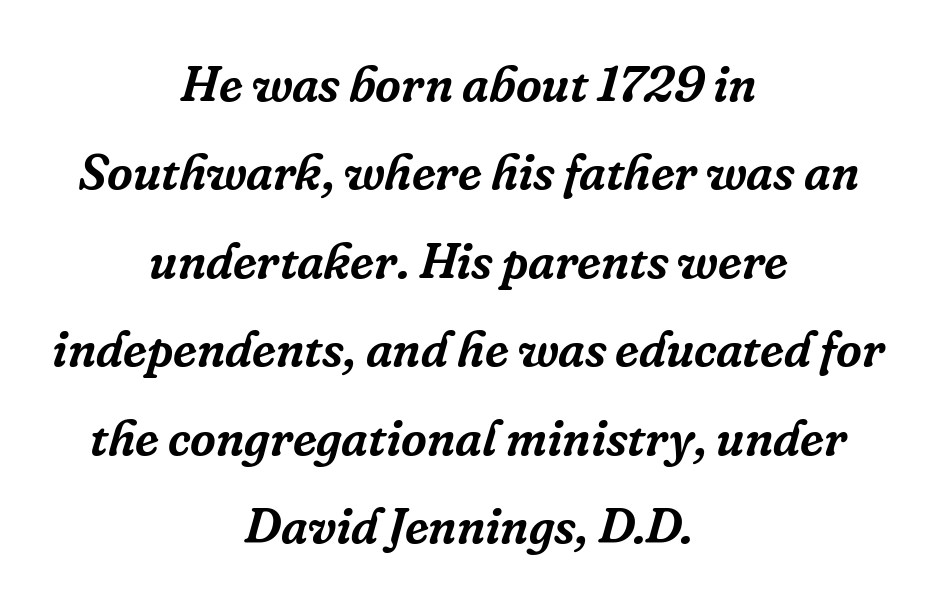
The image shows 50 px serif type, italic (leaning right); set centered, line spacing 1.77x, normal letter spacing, not underlined; low stroke contrast and a medium x-height.
